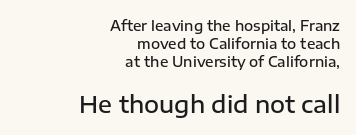
Q: Is the text bold? A: Semi-bold.
Q: Is the text italic (slanted)? A: No, it is upright.
Q: Is the text underlined? A: No.
Q: How is the paragraph aligned? A: Right-aligned.
Q: Is the spacing between letters normal or unusually wide? A: Normal.
Q: Is the spacing between lines tight, normal or loose? A: Normal.
Q: Which block of text is set in a larger size, the first (top) or the second (bottom)? A: The second (bottom) one.
